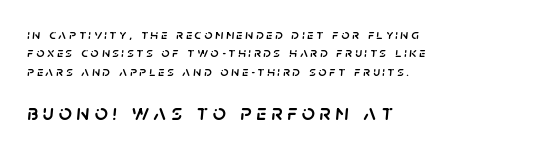
Q: Is the text italic (slanted)? A: Yes, it leans right by about 5 degrees.
Q: Is the text underlined? A: No.
Q: How is the paragraph aligned? A: Left-aligned.
Q: Is the spacing between letters normal or unusually wide? A: Unusually wide.
Q: Is the spacing between lines tight, normal or loose? A: Normal.
Q: Which block of text is set in a larger size, the first (top) or the second (bottom)? A: The second (bottom) one.
